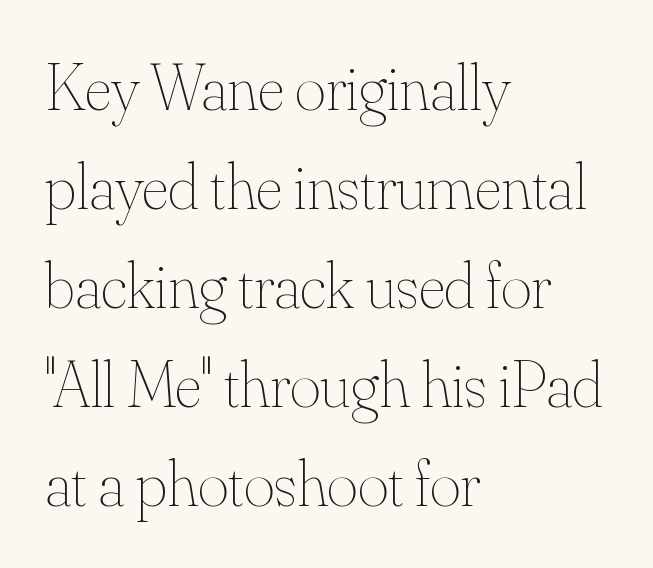
Q: Is the text bold? A: No.
Q: Is the text italic (slanted)? A: No, it is upright.
Q: Is the text underlined? A: No.
Q: How is the paragraph aligned? A: Left-aligned.
Q: Is the spacing between letters normal or unusually wide? A: Normal.
Q: Is the spacing between lines tight, normal or loose? A: Normal.
Q: Width (condensed, normal, or wide)? A: Normal.
Q: Stroke contrast? A: Medium.
Q: x-height? A: Small.
Q: Monospaced? A: No.
